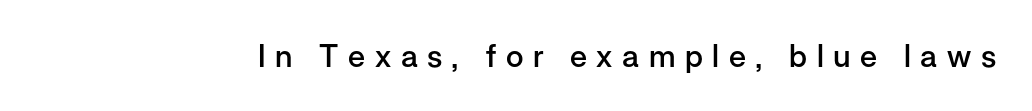
Q: Is the text bold? A: Semi-bold.
Q: Is the text italic (slanted)? A: No, it is upright.
Q: Is the typeface a serif or a sans-serif typeface? A: Sans-serif.
Q: Is the text underlined? A: No.
Q: Is the spacing between letters normal or unusually wide? A: Unusually wide.
Q: Width (condensed, normal, or wide)? A: Normal.
Q: Stroke contrast? A: Low.
Q: x-height? A: Medium.
Q: Monospaced? A: No.
